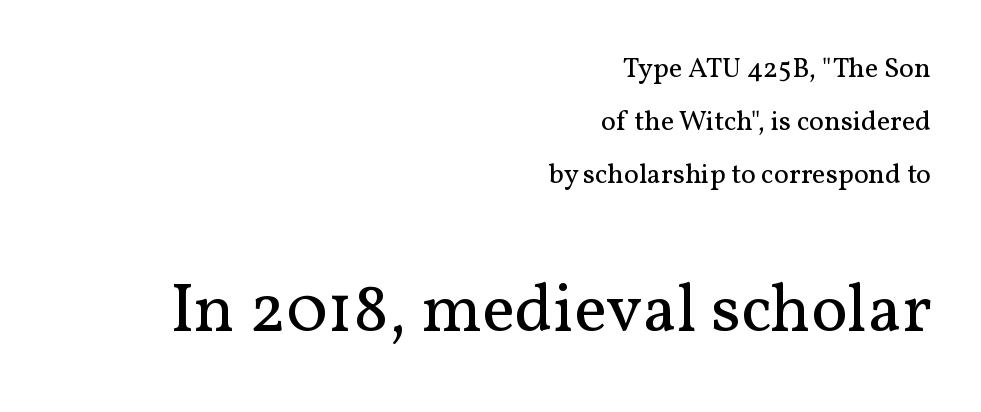
Q: Is the text bold? A: No.
Q: Is the text italic (slanted)? A: No, it is upright.
Q: Is the typeface a serif or a sans-serif typeface? A: Serif.
Q: Is the text underlined? A: No.
Q: How is the paragraph aligned? A: Right-aligned.
Q: Is the spacing between letters normal or unusually wide? A: Normal.
Q: Is the spacing between lines tight, normal or loose? A: Loose.
Q: Which block of text is set in a larger size, the first (top) or the second (bottom)? A: The second (bottom) one.
Q: Width (condensed, normal, or wide)? A: Normal.
Q: Stroke contrast? A: Medium.
Q: x-height? A: Medium.
Q: Monospaced? A: No.
